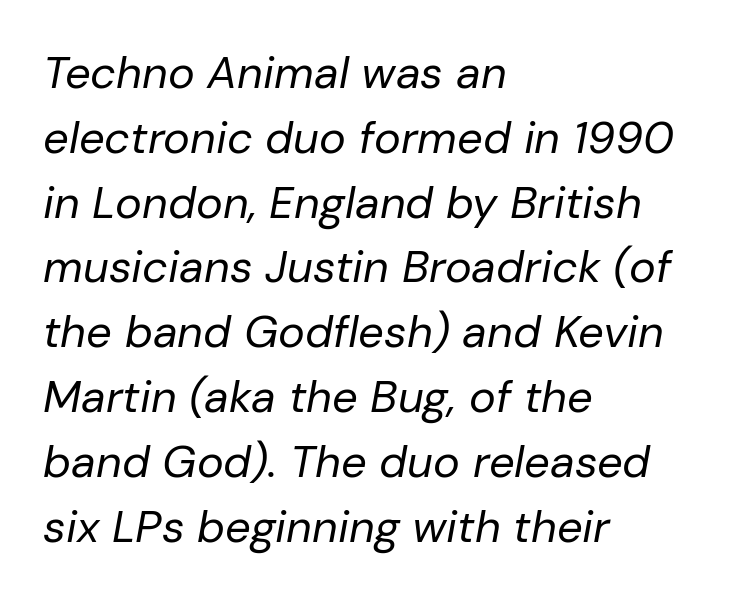
The image shows 45 px regular-weight type, italic (leaning right); set left-aligned, normal line spacing (1.44x), normal letter spacing, not underlined; low stroke contrast and a medium x-height.
